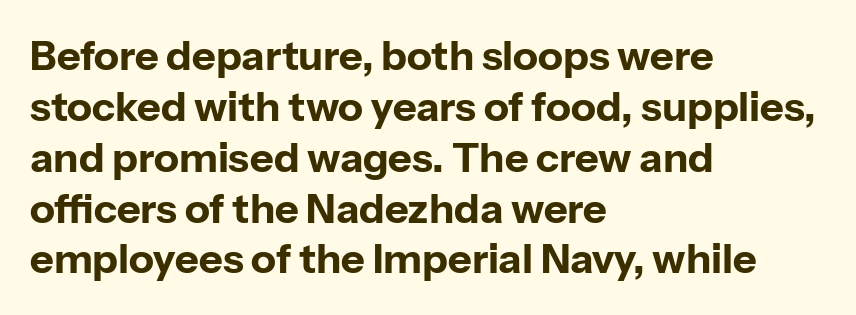
{"serif": "no", "italic": "no", "bold": "yes", "weight": "bold", "width": "normal", "stroke_contrast": "low", "x_height": "medium", "monospaced": "no", "underline": "no", "align": "left", "line_spacing_ratio": 1.24, "letter_spacing": "normal", "letter_spacing_em": 0.0, "glyph_px": 41}
